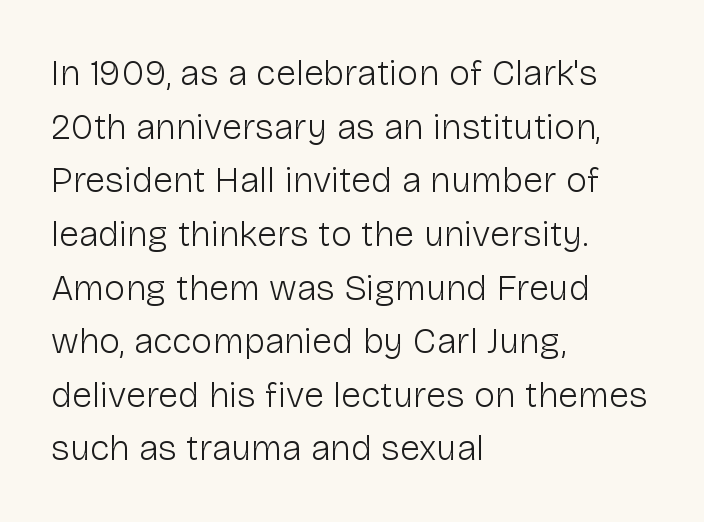
{"serif": "no", "italic": "no", "bold": "no", "weight": "light", "width": "normal", "stroke_contrast": "low", "x_height": "medium", "monospaced": "no", "underline": "no", "align": "left", "line_spacing": "normal", "line_spacing_ratio": 1.49, "letter_spacing": "normal", "letter_spacing_em": 0.0, "glyph_px": 36}
